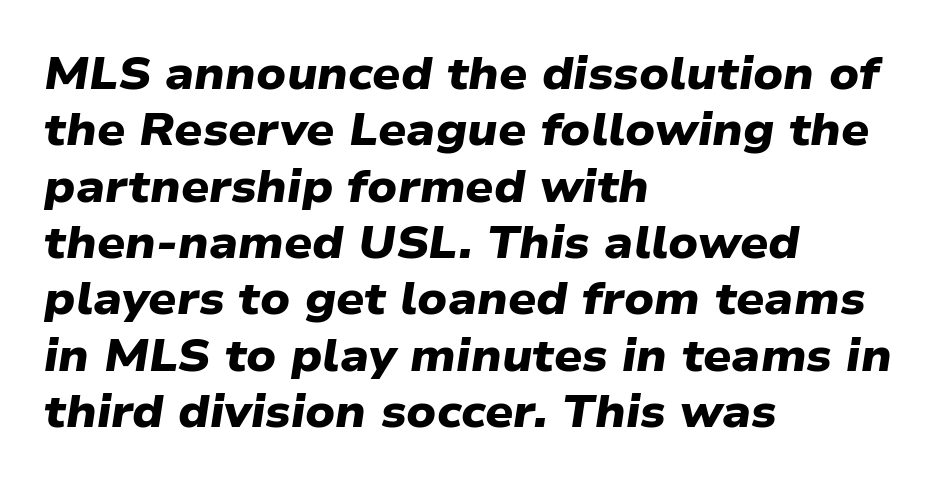
Q: Is the text bold? A: Yes.
Q: Is the typeface a serif or a sans-serif typeface? A: Sans-serif.
Q: Is the text underlined? A: No.
Q: How is the paragraph aligned? A: Left-aligned.
Q: Is the spacing between letters normal or unusually wide? A: Normal.
Q: Is the spacing between lines tight, normal or loose? A: Normal.
Q: Width (condensed, normal, or wide)? A: Wide.
Q: Stroke contrast? A: Low.
Q: x-height? A: Medium.
Q: Monospaced? A: No.
